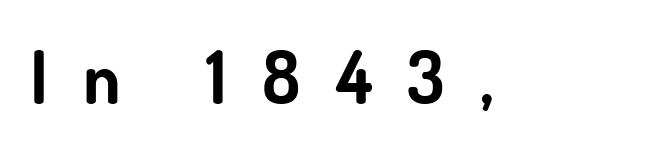
The image shows 72 px bold sans-serif type, upright; set unusually wide letter spacing (+0.49 em), not underlined; low stroke contrast and a small x-height.
